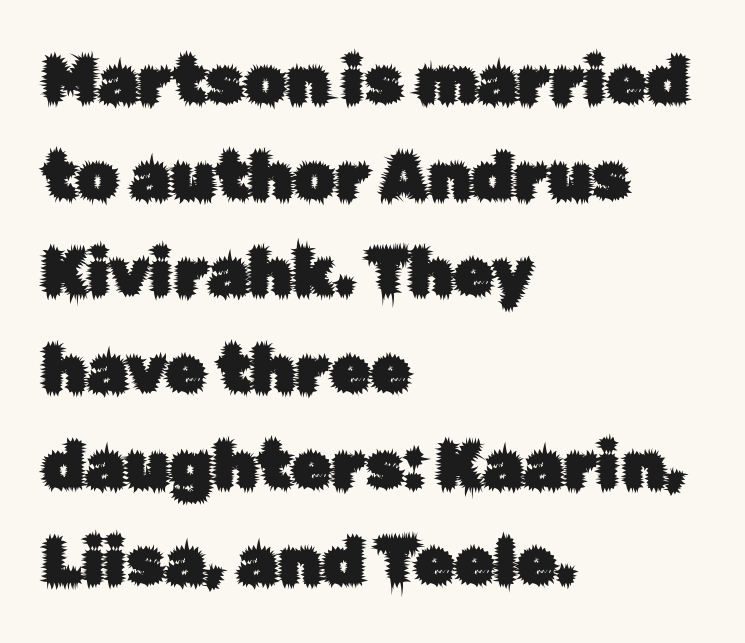
Q: Is the text italic (slanted)? A: No, it is upright.
Q: Is the typeface a serif or a sans-serif typeface? A: Sans-serif.
Q: Is the text underlined? A: No.
Q: How is the paragraph aligned? A: Left-aligned.
Q: Is the spacing between letters normal or unusually wide? A: Normal.
Q: Is the spacing between lines tight, normal or loose? A: Normal.
Q: Width (condensed, normal, or wide)? A: Normal.
Q: Stroke contrast? A: Low.
Q: x-height? A: Medium.
Q: Monospaced? A: No.
